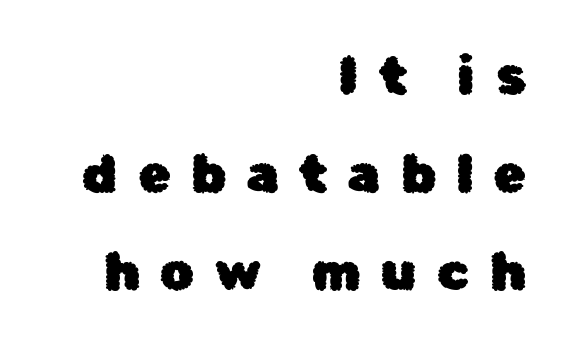
{"serif": "no", "italic": "no", "width": "normal", "stroke_contrast": "low", "x_height": "medium", "monospaced": "no", "underline": "no", "align": "right", "line_spacing_ratio": 1.85, "letter_spacing": "wide", "letter_spacing_em": 0.38, "glyph_px": 53}
